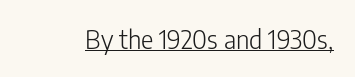
{"italic": "no", "bold": "no", "underline": "yes", "letter_spacing": "normal", "letter_spacing_em": 0.0, "glyph_px": 26}
